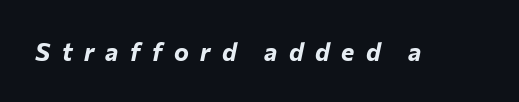
The image shows 25 px bold type, italic (leaning right); set unusually wide letter spacing (+0.46 em), not underlined.
